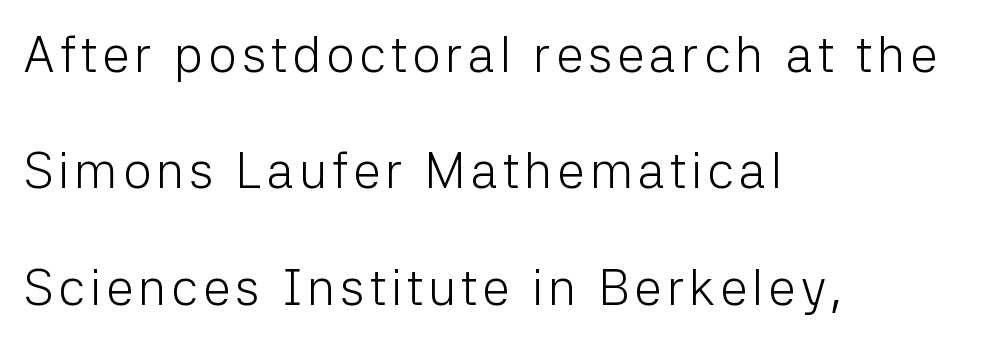
Q: Is the text bold? A: No.
Q: Is the text italic (slanted)? A: No, it is upright.
Q: Is the typeface a serif or a sans-serif typeface? A: Sans-serif.
Q: Is the text underlined? A: No.
Q: How is the paragraph aligned? A: Left-aligned.
Q: Is the spacing between lines tight, normal or loose? A: Loose.
Q: Width (condensed, normal, or wide)? A: Normal.
Q: Stroke contrast? A: Low.
Q: x-height? A: Medium.
Q: Monospaced? A: No.
